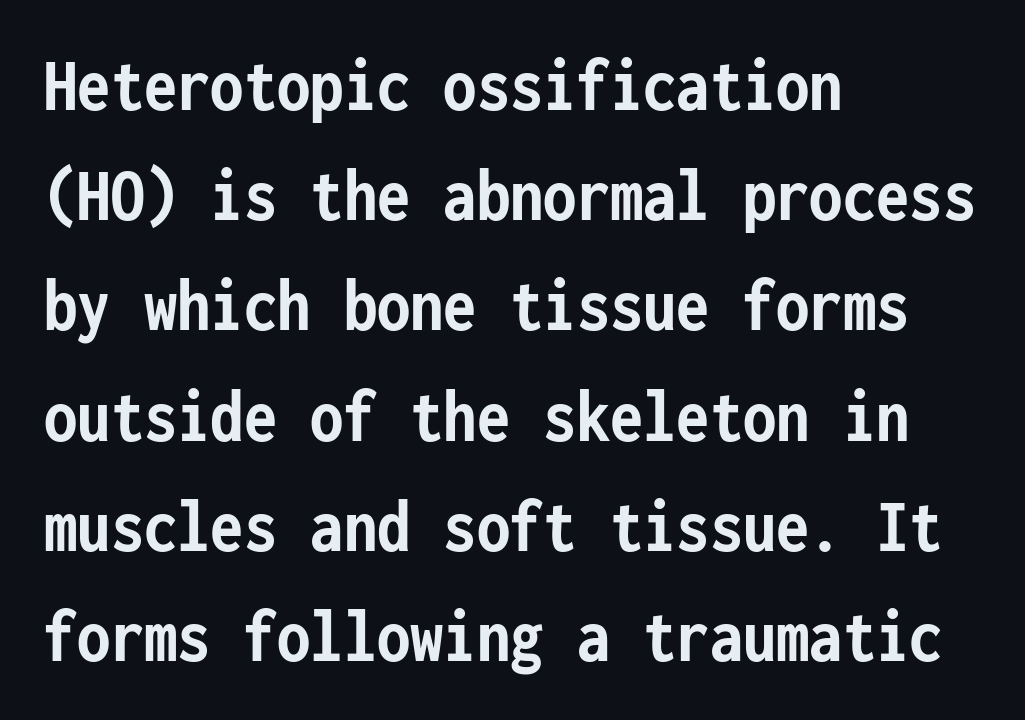
The image shows 76 px semibold, condensed sans-serif type, upright, monospaced; set left-aligned, normal line spacing (1.45x), normal letter spacing, not underlined; low stroke contrast and a medium x-height.
